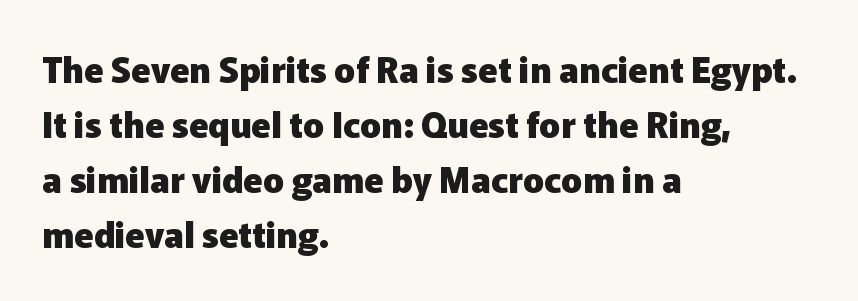
Type without underlining. Typeset ragged right — the left edge is the straight one. Is this a fixed-width face? No — the glyphs have proportional, varying widths. Between one letter and the next there's only the usual sliver of space.
